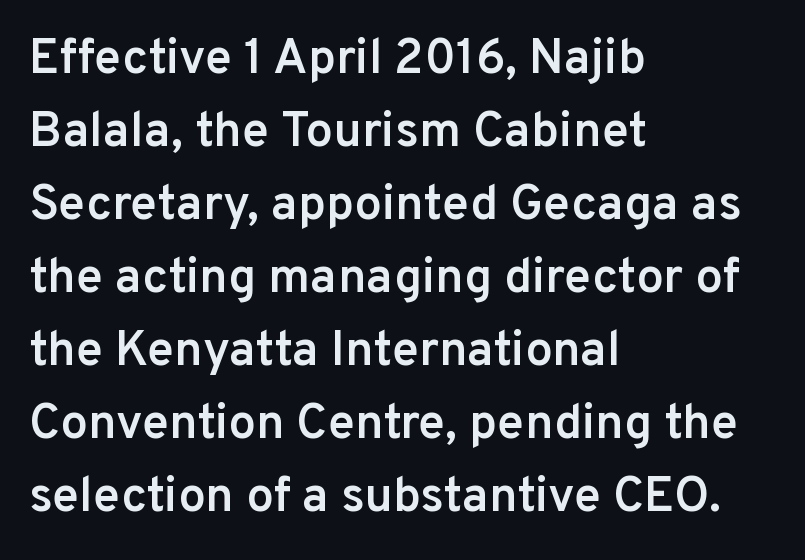
Quick note: not italic, upright. The passage shown is typed in a proportional face where columns would drift. Teacher's note: observe the even left margin — that is flush-left alignment. The line texture is even and compact thanks to regular tracking.
